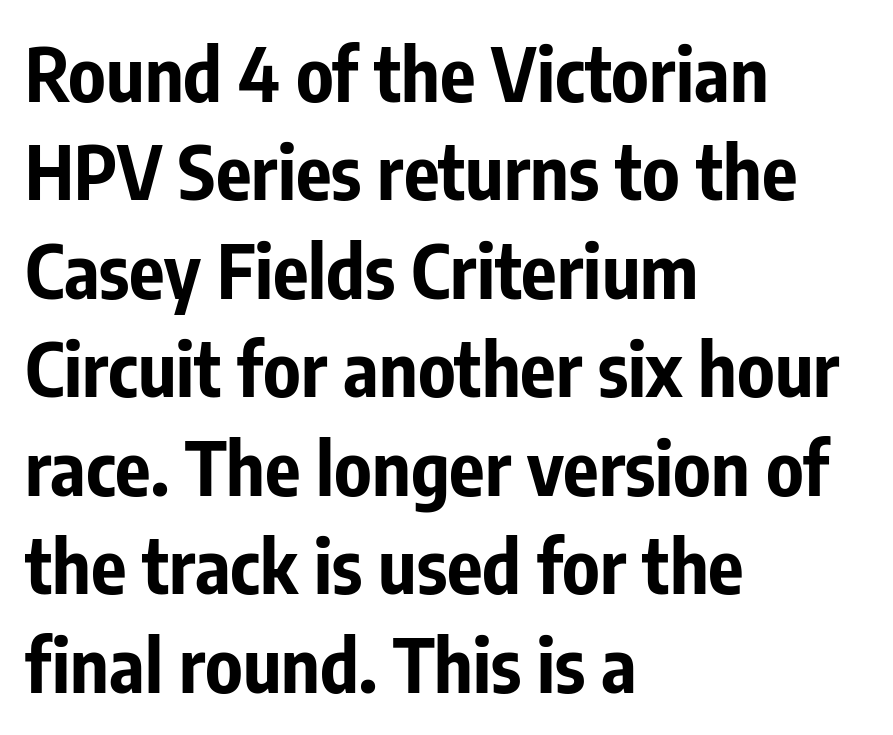
A typesetter would call this zero additional tracking. Observe the absence of serifs on each vertical stroke in this sample. Caption: multi-line text, flush left, ragged right. The letters stand upright; this is a roman face.
